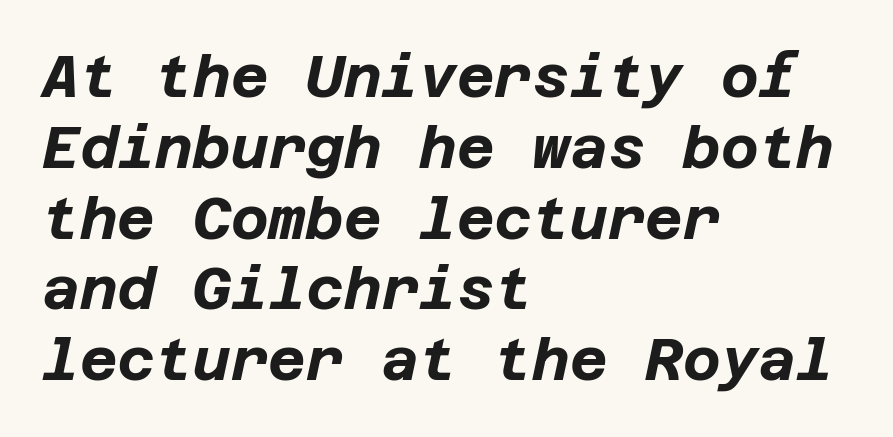
Q: Is the text bold? A: Yes.
Q: Is the text italic (slanted)? A: Yes, it leans right by about 12 degrees.
Q: Is the text underlined? A: No.
Q: How is the paragraph aligned? A: Left-aligned.
Q: Is the spacing between letters normal or unusually wide? A: Normal.
Q: Width (condensed, normal, or wide)? A: Normal.
Q: Stroke contrast? A: Low.
Q: x-height? A: Large.
